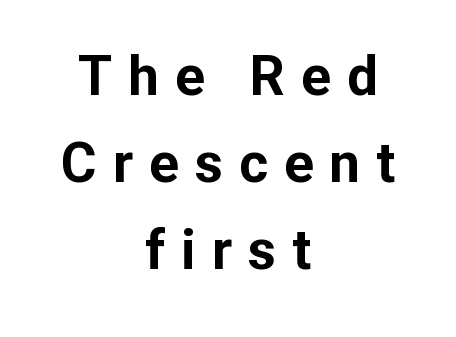
Q: Is the text bold? A: Yes.
Q: Is the text italic (slanted)? A: No, it is upright.
Q: Is the typeface a serif or a sans-serif typeface? A: Sans-serif.
Q: Is the text underlined? A: No.
Q: How is the paragraph aligned? A: Centered.
Q: Is the spacing between letters normal or unusually wide? A: Unusually wide.
Q: Is the spacing between lines tight, normal or loose? A: Normal.
Q: Width (condensed, normal, or wide)? A: Normal.
Q: Stroke contrast? A: Low.
Q: x-height? A: Medium.
Q: Monospaced? A: No.
